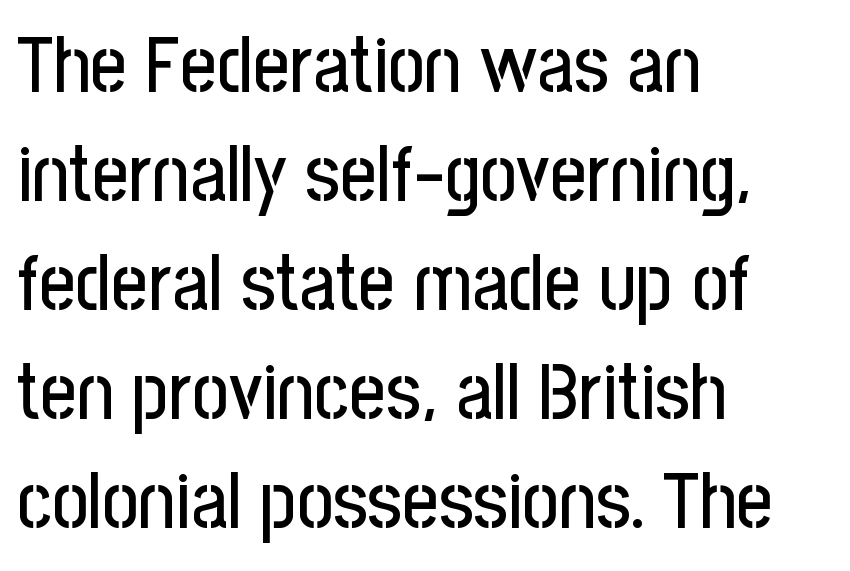
{"serif": "no", "italic": "no", "width": "condensed", "stroke_contrast": "low", "x_height": "medium", "monospaced": "no", "underline": "no", "align": "left", "line_spacing": "normal", "line_spacing_ratio": 1.38, "letter_spacing": "normal", "letter_spacing_em": 0.0, "glyph_px": 79}
